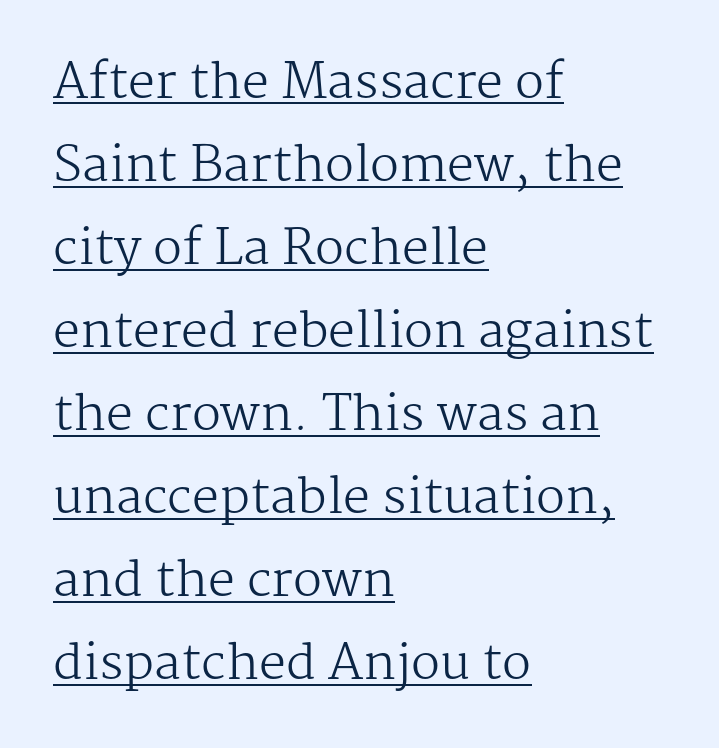
The image shows 48 px regular-weight serif type, upright; set left-aligned, line spacing 1.73x, normal letter spacing, underlined; medium stroke contrast and a medium x-height.
